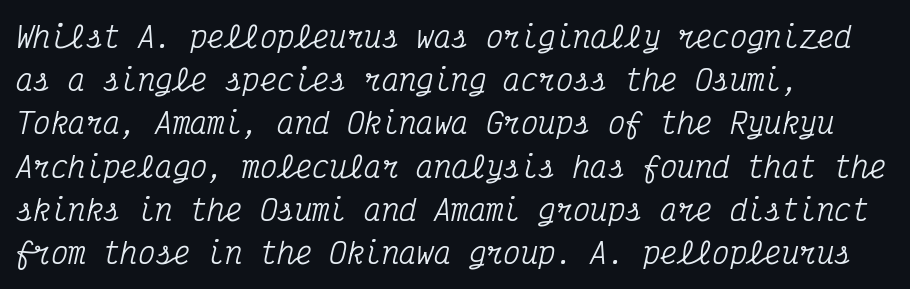
Q: Is the text italic (slanted)? A: Yes, it leans right by about 12 degrees.
Q: Is the typeface a serif or a sans-serif typeface? A: Serif.
Q: Is the text underlined? A: No.
Q: How is the paragraph aligned? A: Left-aligned.
Q: Is the spacing between letters normal or unusually wide? A: Normal.
Q: Is the spacing between lines tight, normal or loose? A: Normal.
Q: Width (condensed, normal, or wide)? A: Condensed.
Q: Stroke contrast? A: Medium.
Q: x-height? A: Medium.
Q: Monospaced? A: Yes.
